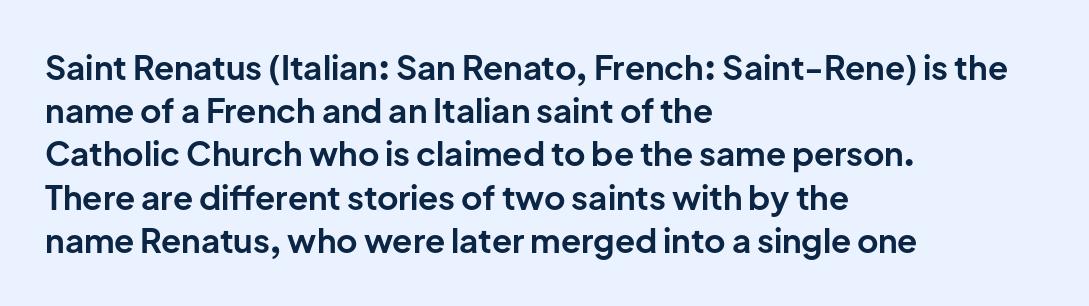
Q: Is the text bold? A: Yes.
Q: Is the text italic (slanted)? A: No, it is upright.
Q: Is the typeface a serif or a sans-serif typeface? A: Sans-serif.
Q: Is the text underlined? A: No.
Q: How is the paragraph aligned? A: Left-aligned.
Q: Is the spacing between letters normal or unusually wide? A: Normal.
Q: Is the spacing between lines tight, normal or loose? A: Normal.
Q: Width (condensed, normal, or wide)? A: Normal.
Q: Stroke contrast? A: Low.
Q: x-height? A: Medium.
Q: Monospaced? A: No.
